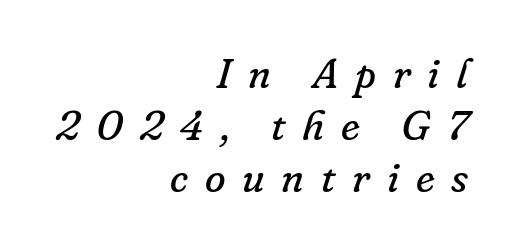
{"serif": "yes", "italic": "yes", "lean": "right", "slant_degrees": 16, "bold": "no", "weight": "regular", "width": "normal", "stroke_contrast": "low", "x_height": "small", "monospaced": "no", "underline": "no", "align": "right", "line_spacing_ratio": 1.24, "letter_spacing": "wide", "letter_spacing_em": 0.4, "glyph_px": 42}
